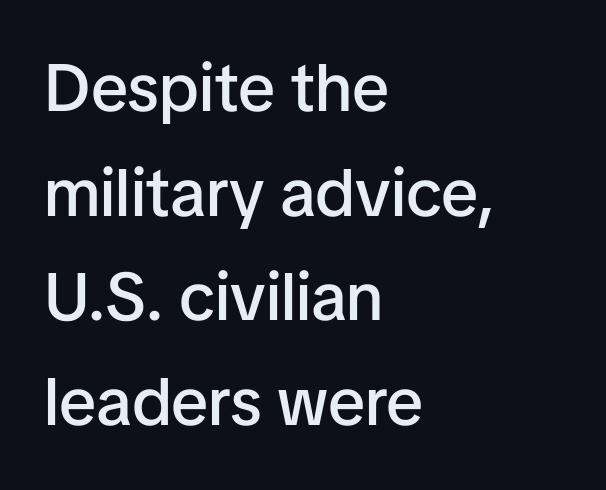
Q: Is the text bold? A: Semi-bold.
Q: Is the text italic (slanted)? A: No, it is upright.
Q: Is the typeface a serif or a sans-serif typeface? A: Sans-serif.
Q: Is the text underlined? A: No.
Q: How is the paragraph aligned? A: Left-aligned.
Q: Is the spacing between letters normal or unusually wide? A: Normal.
Q: Is the spacing between lines tight, normal or loose? A: Normal.
Q: Width (condensed, normal, or wide)? A: Normal.
Q: Stroke contrast? A: Low.
Q: x-height? A: Medium.
Q: Monospaced? A: No.
